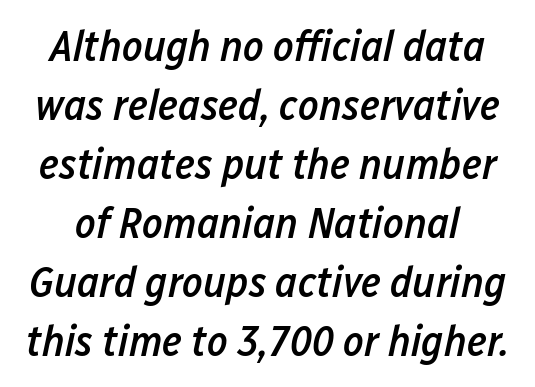
Q: Is the text bold? A: Semi-bold.
Q: Is the text italic (slanted)? A: Yes, it leans right by about 12 degrees.
Q: Is the text underlined? A: No.
Q: Is the spacing between letters normal or unusually wide? A: Normal.
Q: Is the spacing between lines tight, normal or loose? A: Normal.
Q: Width (condensed, normal, or wide)? A: Condensed.
Q: Stroke contrast? A: Low.
Q: x-height? A: Medium.
Q: Monospaced? A: No.
